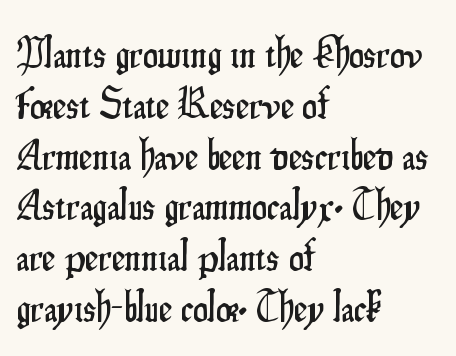
Q: Is the text italic (slanted)? A: No, it is upright.
Q: Is the typeface a serif or a sans-serif typeface? A: Sans-serif.
Q: Is the text underlined? A: No.
Q: How is the paragraph aligned? A: Left-aligned.
Q: Is the spacing between letters normal or unusually wide? A: Normal.
Q: Width (condensed, normal, or wide)? A: Condensed.
Q: Stroke contrast? A: Low.
Q: x-height? A: Small.
Q: Monospaced? A: No.
